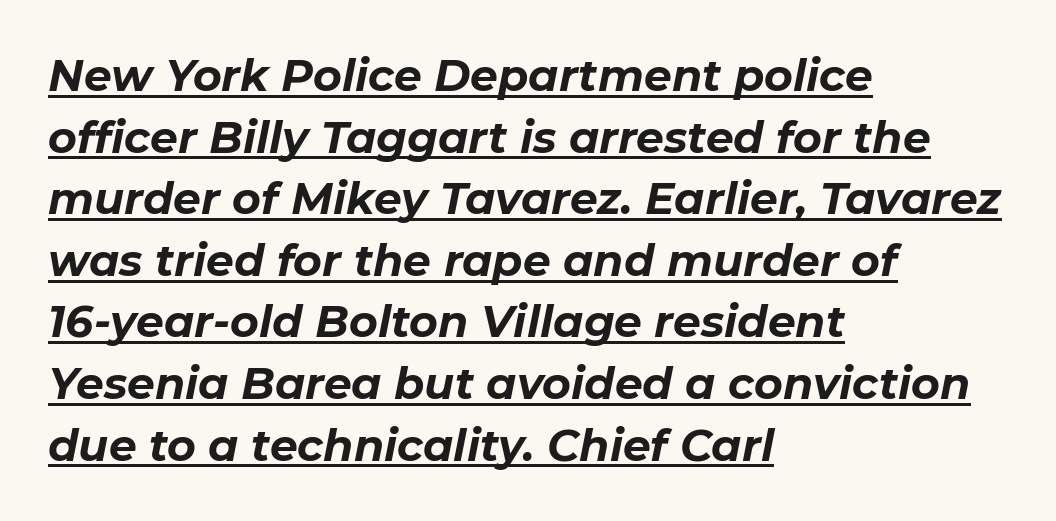
{"italic": "yes", "lean": "right", "slant_degrees": 11, "bold": "yes", "weight": "bold", "width": "normal", "stroke_contrast": "low", "x_height": "medium", "monospaced": "no", "underline": "yes", "align": "left", "line_spacing": "normal", "line_spacing_ratio": 1.4, "letter_spacing": "normal", "letter_spacing_em": 0.0, "glyph_px": 44}
